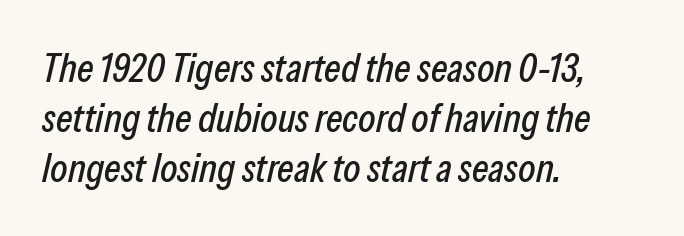
The image shows 40 px condensed type, italic (leaning right); set left-aligned, normal line spacing (1.25x), normal letter spacing, not underlined; low stroke contrast and a medium x-height.
